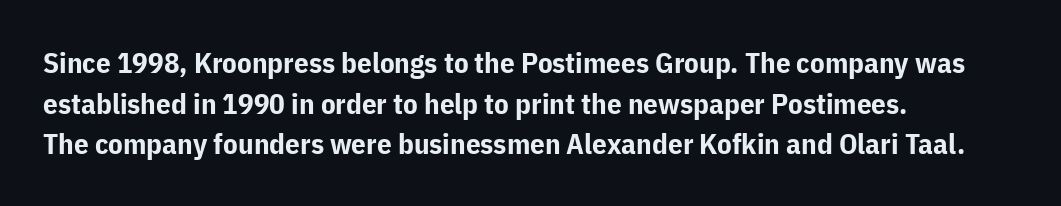
The image shows 29 px bold sans-serif type, upright; set left-aligned, normal line spacing (1.4x), normal letter spacing, not underlined; low stroke contrast and a medium x-height.
